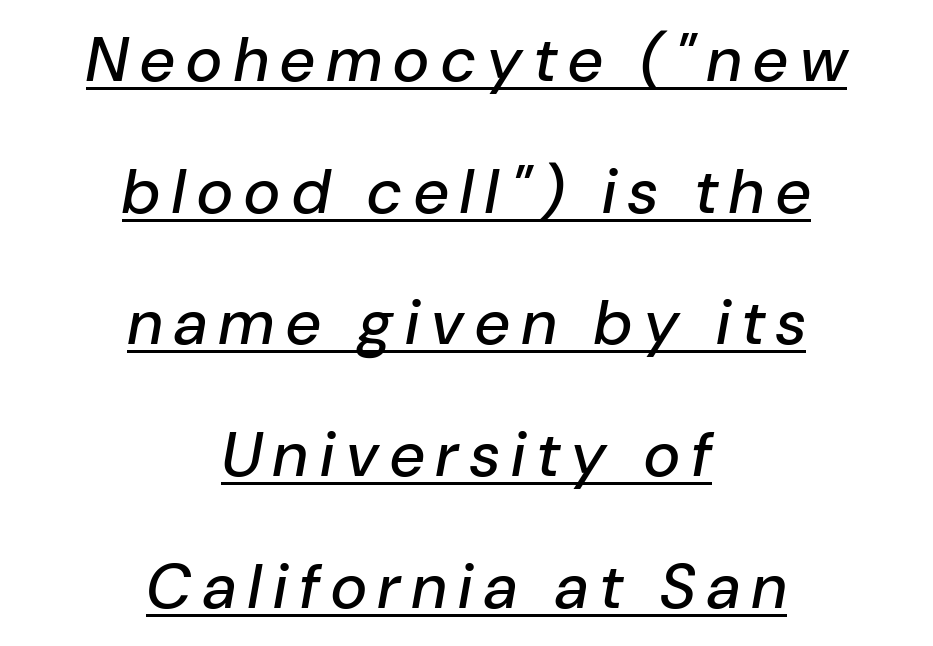
{"italic": "yes", "lean": "right", "slant_degrees": 10, "width": "normal", "stroke_contrast": "low", "x_height": "medium", "monospaced": "no", "underline": "yes", "align": "center", "line_spacing": "loose", "line_spacing_ratio": 2.09, "glyph_px": 63}
